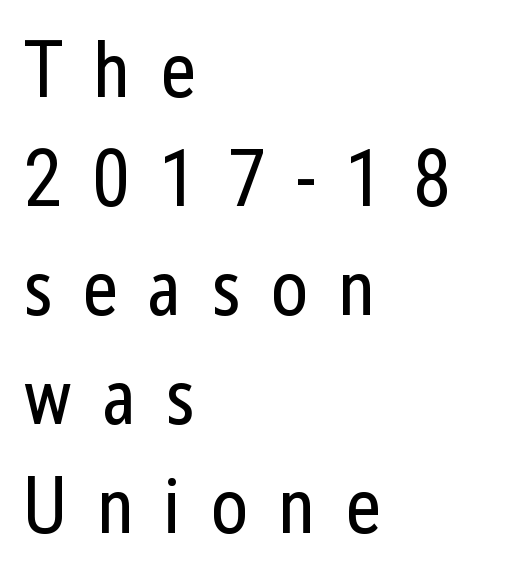
This sample uses expanded letter spacing, leaving extra air between glyphs. Stem width sits at or under what a default text font uses. The space directly below the letters is spotless. In terms of leading, this rendering sits right in the middle.
